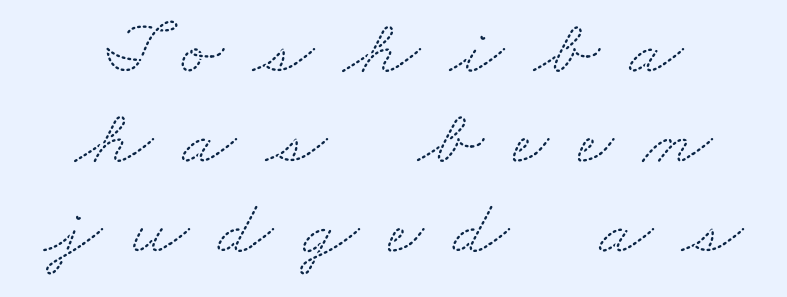
{"serif": "yes", "width": "wide", "stroke_contrast": "medium", "x_height": "small", "monospaced": "no", "underline": "no", "align": "center", "line_spacing": "tight", "line_spacing_ratio": 1.14, "letter_spacing": "wide", "letter_spacing_em": 0.37, "glyph_px": 79}
